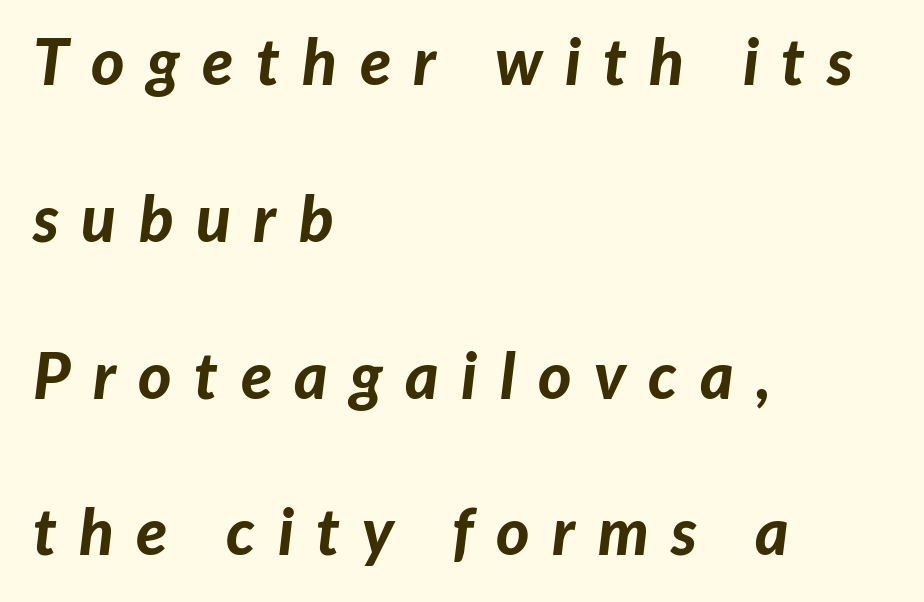
The image shows 64 px bold type, italic (leaning right); set left-aligned, loose line spacing (2.45x), unusually wide letter spacing (+0.35 em), not underlined; low stroke contrast and a medium x-height.
